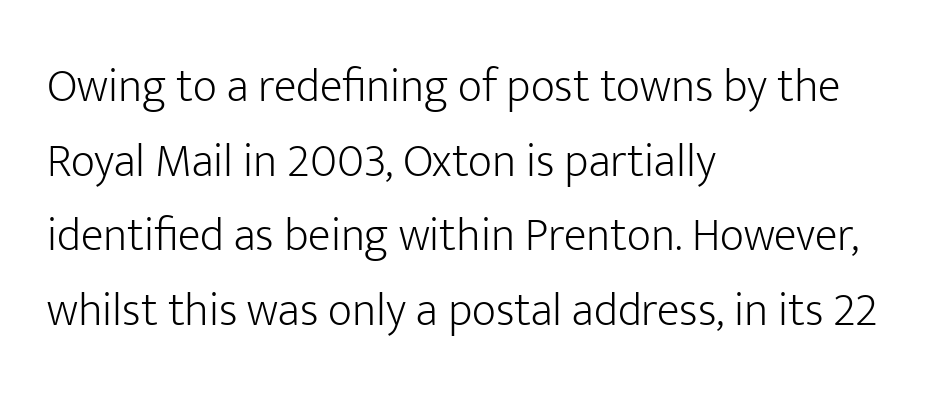
{"serif": "no", "italic": "no", "bold": "no", "weight": "light", "width": "normal", "stroke_contrast": "low", "x_height": "medium", "monospaced": "no", "underline": "no", "align": "left", "line_spacing": "normal", "line_spacing_ratio": 1.59, "letter_spacing": "normal", "letter_spacing_em": 0.0, "glyph_px": 47}
